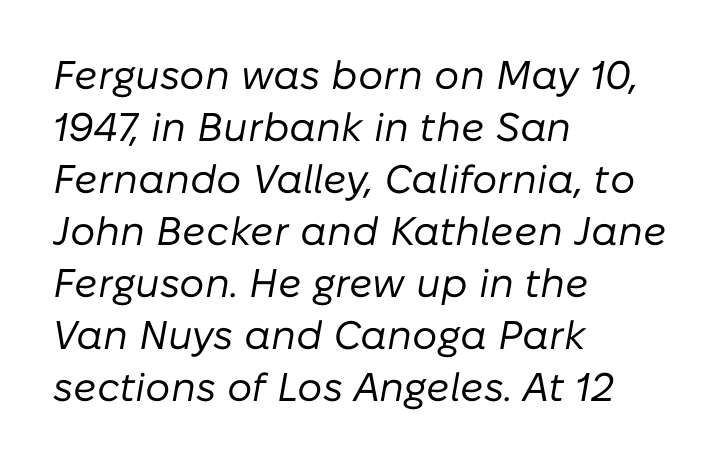
{"italic": "yes", "lean": "right", "slant_degrees": 10, "bold": "no", "weight": "regular", "width": "normal", "stroke_contrast": "low", "x_height": "medium", "monospaced": "no", "underline": "no", "align": "left", "line_spacing": "normal", "line_spacing_ratio": 1.3, "letter_spacing": "normal", "letter_spacing_em": 0.0, "glyph_px": 40}
